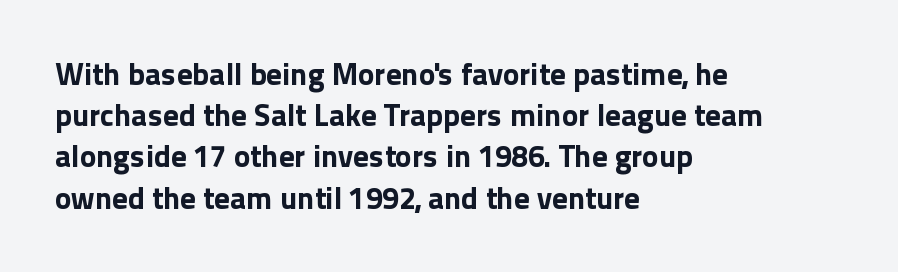
The image shows 31 px bold sans-serif type, upright; set left-aligned, normal line spacing (1.33x), normal letter spacing, not underlined; a medium x-height.
